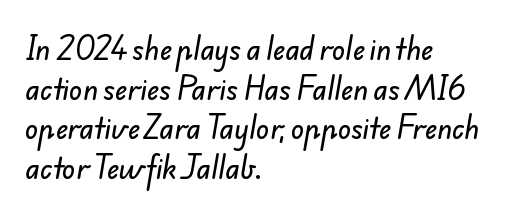
The image shows 27 px text type; set left-aligned, normal line spacing (1.47x), normal letter spacing, not underlined.
